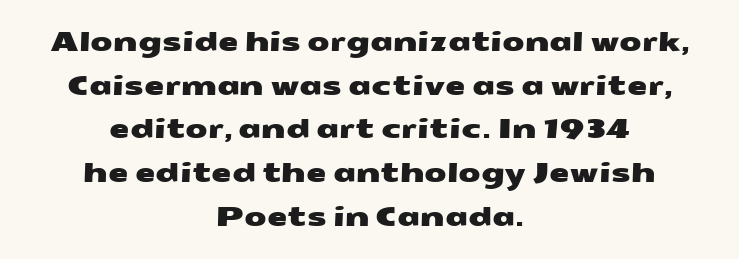
Nothing unusual about the tracking: characters are spaced as the font intends. This sample keeps an unexceptional amount of space between lines. Decoration check: the copy has no underline. One-word summary of the alignment: center.
